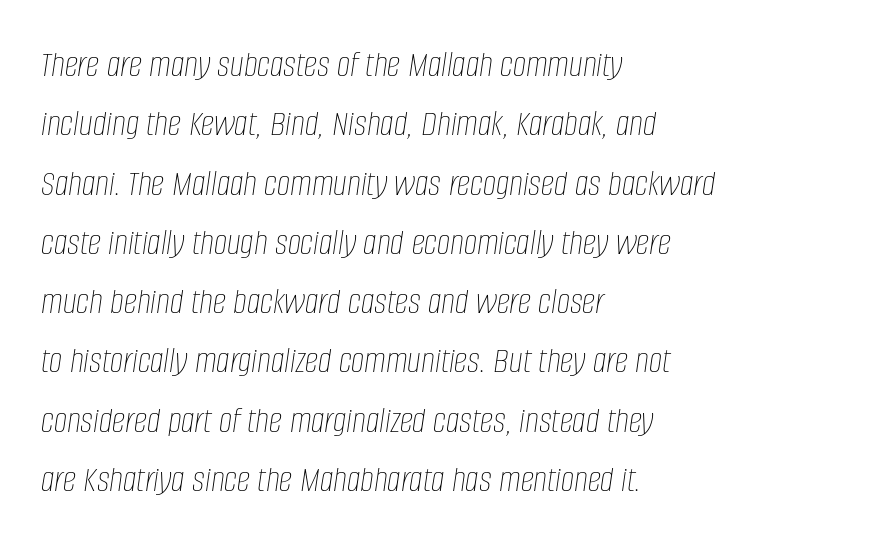
{"italic": "yes", "lean": "right", "slant_degrees": 8, "bold": "no", "weight": "thin", "width": "condensed", "stroke_contrast": "low", "x_height": "large", "monospaced": "no", "underline": "no", "align": "left", "line_spacing": "normal", "line_spacing_ratio": 1.56, "letter_spacing": "normal", "letter_spacing_em": 0.0, "glyph_px": 38}
